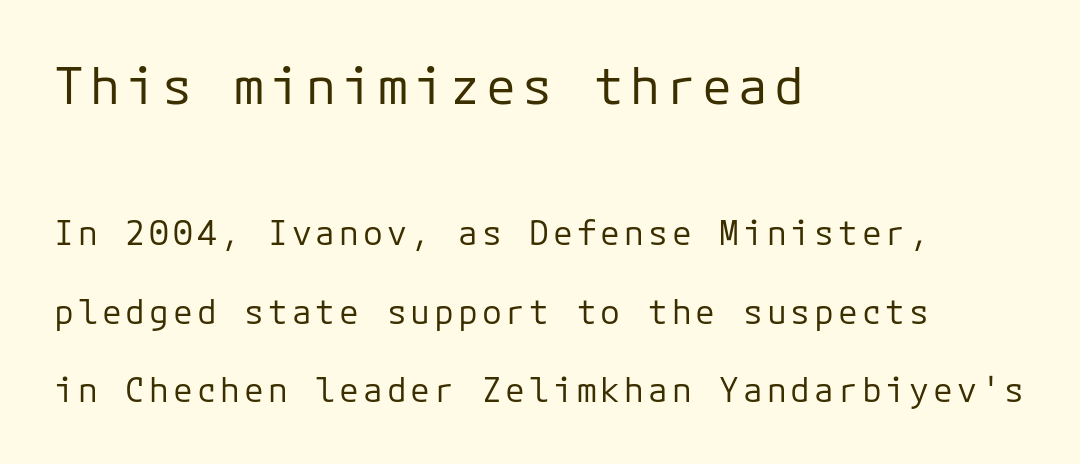
The image shows 50 px regular-weight sans-serif type, upright; set left-aligned, loose line spacing (2.37x), not underlined; the first (top) block is 1.52x larger; low stroke contrast and a medium x-height.
